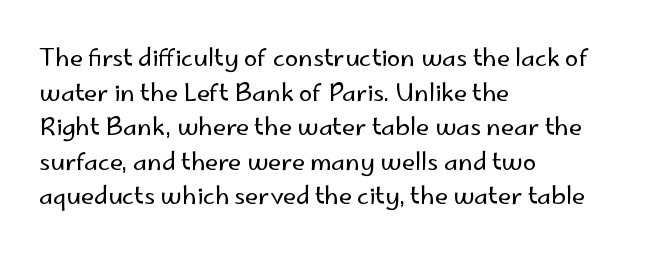
{"italic": "no", "bold": "no", "underline": "no", "align": "left", "line_spacing": "normal", "line_spacing_ratio": 1.44, "letter_spacing": "normal", "letter_spacing_em": 0.0, "glyph_px": 24}
